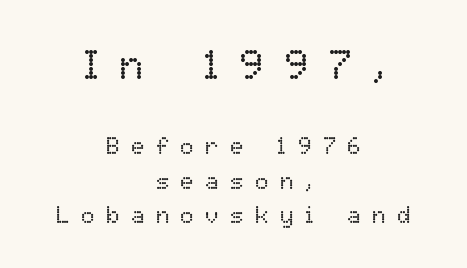
Q: Is the text bold? A: No.
Q: Is the text italic (slanted)? A: No, it is upright.
Q: Is the text underlined? A: No.
Q: How is the paragraph aligned? A: Centered.
Q: Is the spacing between letters normal or unusually wide? A: Unusually wide.
Q: Is the spacing between lines tight, normal or loose? A: Normal.
Q: Which block of text is set in a larger size, the first (top) or the second (bottom)? A: The first (top) one.
Q: Width (condensed, normal, or wide)? A: Normal.
Q: Stroke contrast? A: Low.
Q: x-height? A: Medium.
Q: Monospaced? A: No.
